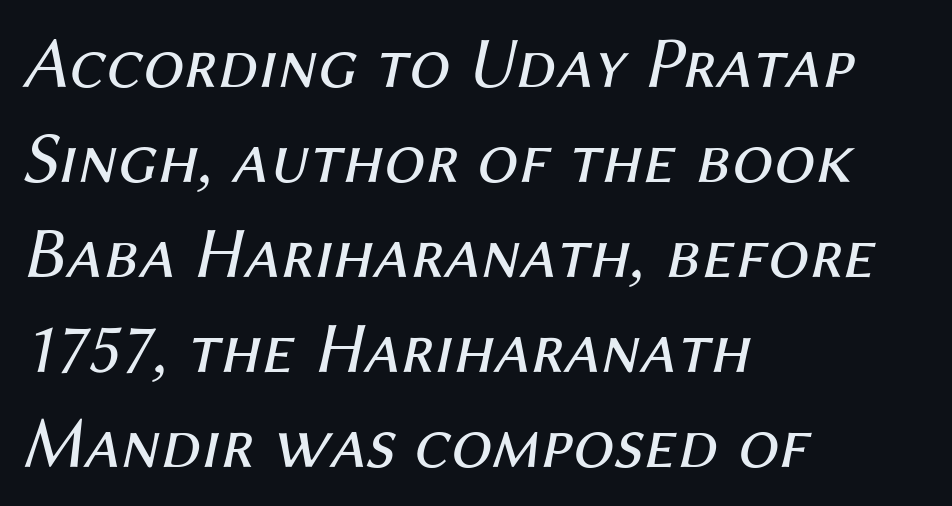
{"italic": "yes", "lean": "right", "slant_degrees": 12, "bold": "no", "weight": "regular", "width": "normal", "stroke_contrast": "medium", "x_height": "medium", "monospaced": "no", "underline": "no", "align": "left", "line_spacing": "normal", "line_spacing_ratio": 1.3, "letter_spacing": "normal", "letter_spacing_em": 0.0, "glyph_px": 73}
